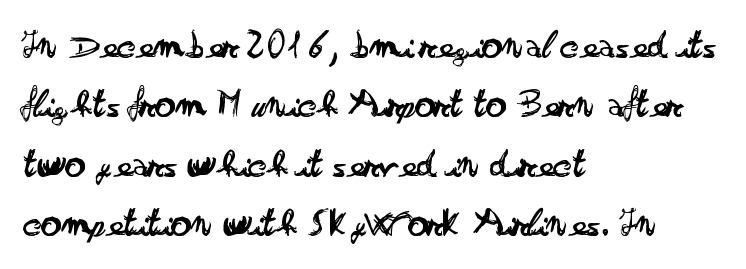
Q: Is the text bold? A: No.
Q: Is the text italic (slanted)? A: No, it is upright.
Q: Is the typeface a serif or a sans-serif typeface? A: Sans-serif.
Q: Is the text underlined? A: No.
Q: How is the paragraph aligned? A: Left-aligned.
Q: Is the spacing between letters normal or unusually wide? A: Normal.
Q: Is the spacing between lines tight, normal or loose? A: Normal.
Q: Width (condensed, normal, or wide)? A: Wide.
Q: Stroke contrast? A: Low.
Q: x-height? A: Small.
Q: Monospaced? A: No.
